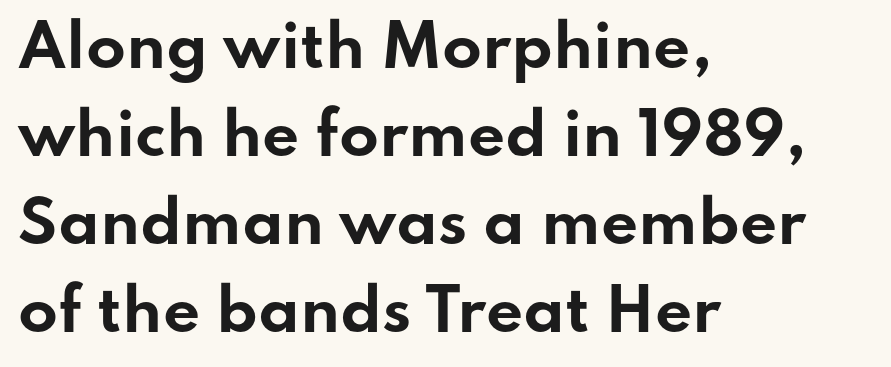
Vertical spacing — default. Heavy, bold letterforms. Descenders are the only things crossing below the line. Letter spacing: default. Is there any slant? The stems are plumb.
